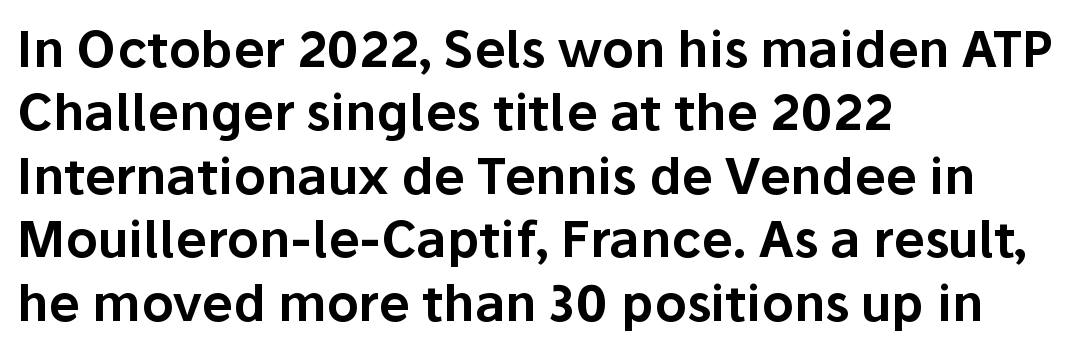
You can tell from the bare stems that sans-serif type was used. Tracking value appears to be zero — textbook default spacing. Think of a printed novel: that variable character pitch is what you see here. Just letters on the line, the space beneath them empty.
